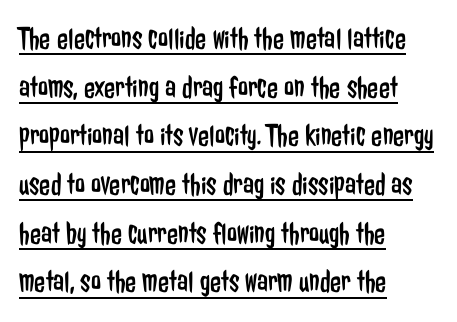
Q: Is the text bold? A: No.
Q: Is the text italic (slanted)? A: No, it is upright.
Q: Is the typeface a serif or a sans-serif typeface? A: Sans-serif.
Q: Is the text underlined? A: Yes.
Q: How is the paragraph aligned? A: Left-aligned.
Q: Is the spacing between letters normal or unusually wide? A: Normal.
Q: Is the spacing between lines tight, normal or loose? A: Normal.
Q: Width (condensed, normal, or wide)? A: Condensed.
Q: Stroke contrast? A: Low.
Q: x-height? A: Medium.
Q: Monospaced? A: No.
